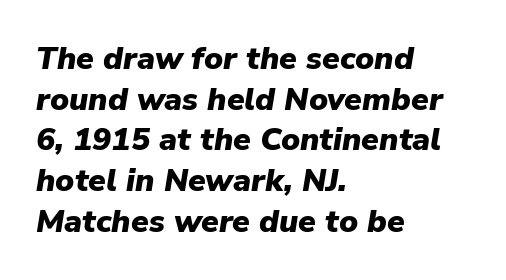
Q: Is the text bold? A: Yes.
Q: Is the text italic (slanted)? A: Yes, it leans right by about 9 degrees.
Q: Is the text underlined? A: No.
Q: How is the paragraph aligned? A: Left-aligned.
Q: Is the spacing between letters normal or unusually wide? A: Normal.
Q: Is the spacing between lines tight, normal or loose? A: Normal.
Q: Width (condensed, normal, or wide)? A: Normal.
Q: Stroke contrast? A: Low.
Q: x-height? A: Medium.
Q: Monospaced? A: No.
